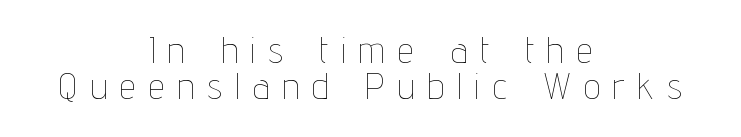
Letter spacing: wide. Italic? Not at all — the glyphs are vertical. Weight class: somewhere from thin through regular. Interline gaps are noticeably narrow in this sample. The rendering uses natural spacing where letterforms have individual widths.
